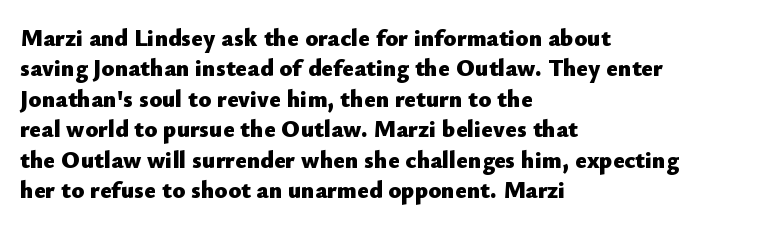
The image shows 24 px bold type, upright; set left-aligned, normal line spacing (1.27x), normal letter spacing, not underlined.
